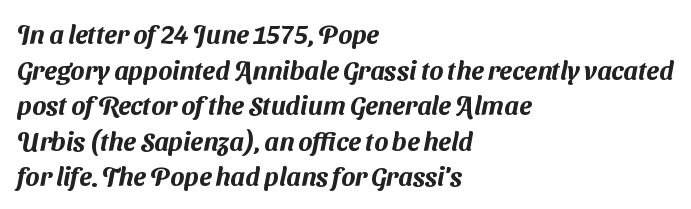
{"underline": "no", "align": "left", "line_spacing": "normal", "line_spacing_ratio": 1.37, "letter_spacing": "normal", "letter_spacing_em": 0.0, "glyph_px": 26}
